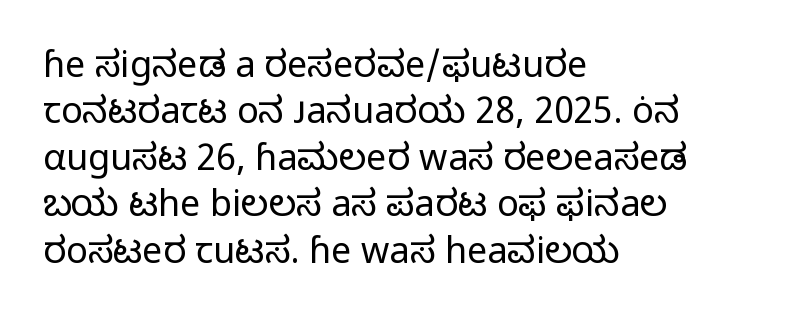
The image shows 36 px regular-weight sans-serif type, upright; set left-aligned, normal line spacing (1.29x), normal letter spacing, not underlined; low stroke contrast and a medium x-height.
